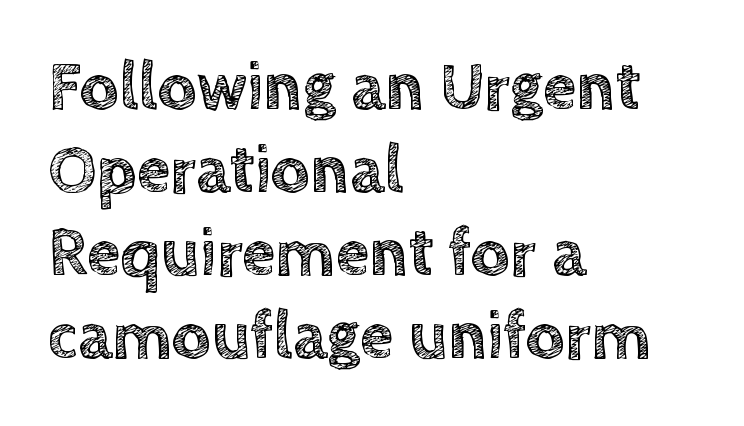
The image shows 68 px text type, upright; set left-aligned, line spacing 1.22x, normal letter spacing, not underlined; a large x-height.
